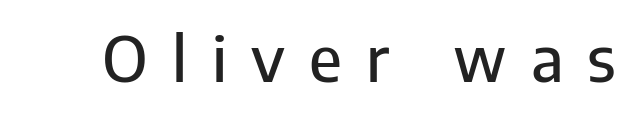
Q: Is the text italic (slanted)? A: No, it is upright.
Q: Is the typeface a serif or a sans-serif typeface? A: Sans-serif.
Q: Is the text underlined? A: No.
Q: Is the spacing between letters normal or unusually wide? A: Unusually wide.
Q: Width (condensed, normal, or wide)? A: Normal.
Q: Stroke contrast? A: Low.
Q: x-height? A: Medium.
Q: Monospaced? A: No.
